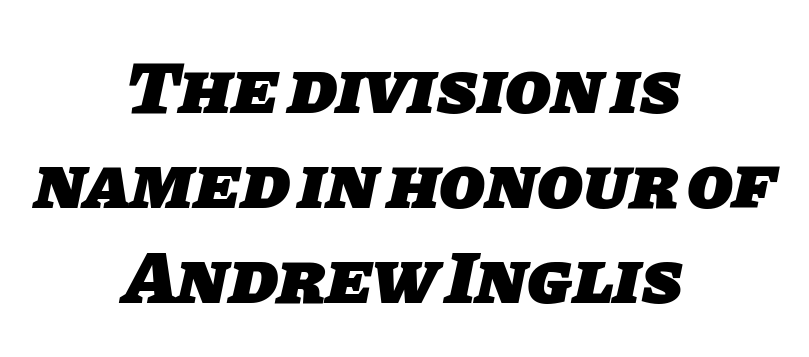
Q: Is the text bold? A: Yes.
Q: Is the typeface a serif or a sans-serif typeface? A: Serif.
Q: Is the text underlined? A: No.
Q: How is the paragraph aligned? A: Centered.
Q: Is the spacing between letters normal or unusually wide? A: Normal.
Q: Is the spacing between lines tight, normal or loose? A: Normal.
Q: Width (condensed, normal, or wide)? A: Normal.
Q: Stroke contrast? A: Low.
Q: x-height? A: Large.
Q: Monospaced? A: No.
